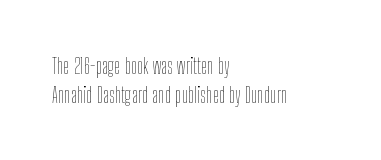
{"italic": "no", "bold": "no", "underline": "no", "align": "left", "line_spacing": "normal", "line_spacing_ratio": 1.31, "letter_spacing": "normal", "letter_spacing_em": 0.0, "glyph_px": 22}
